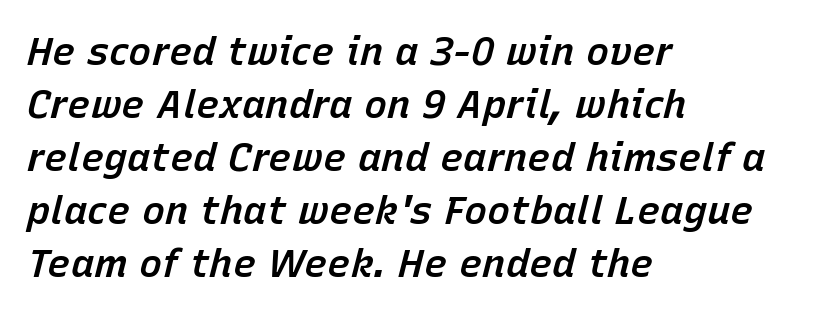
Q: Is the text bold? A: Semi-bold.
Q: Is the text italic (slanted)? A: Yes, it leans right by about 15 degrees.
Q: Is the text underlined? A: No.
Q: How is the paragraph aligned? A: Left-aligned.
Q: Is the spacing between letters normal or unusually wide? A: Normal.
Q: Is the spacing between lines tight, normal or loose? A: Normal.
Q: Width (condensed, normal, or wide)? A: Normal.
Q: Stroke contrast? A: Low.
Q: x-height? A: Medium.
Q: Monospaced? A: No.
